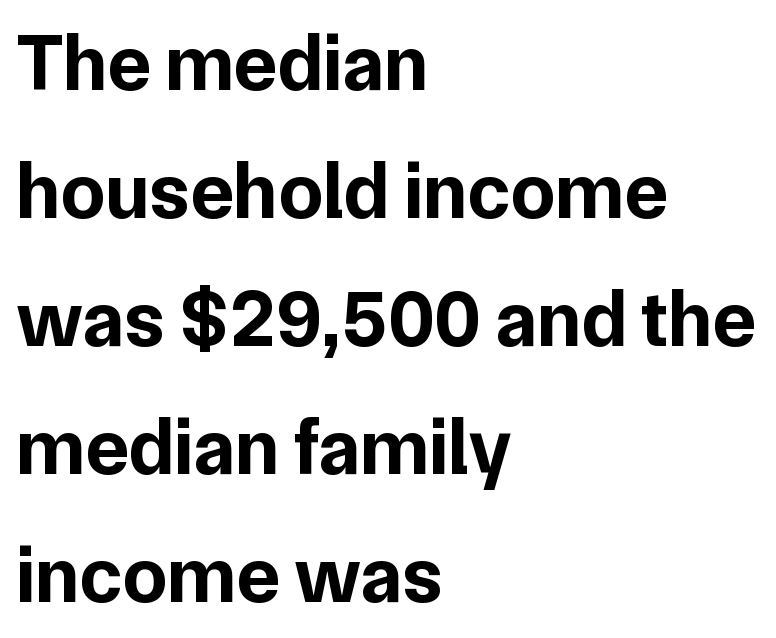
Q: Is the text bold? A: Yes.
Q: Is the text italic (slanted)? A: No, it is upright.
Q: Is the typeface a serif or a sans-serif typeface? A: Sans-serif.
Q: Is the text underlined? A: No.
Q: How is the paragraph aligned? A: Left-aligned.
Q: Is the spacing between letters normal or unusually wide? A: Normal.
Q: Is the spacing between lines tight, normal or loose? A: Normal.
Q: Width (condensed, normal, or wide)? A: Normal.
Q: Stroke contrast? A: Low.
Q: x-height? A: Medium.
Q: Monospaced? A: No.
